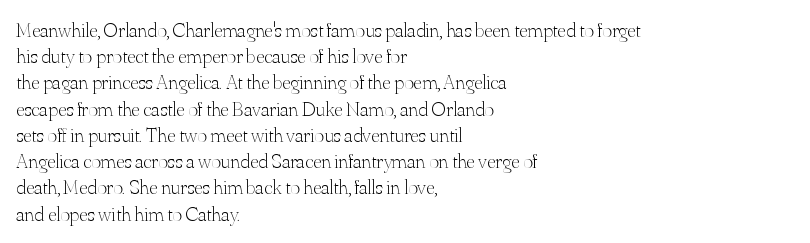
The image shows 21 px text type, upright; set left-aligned, normal line spacing (1.25x), normal letter spacing, not underlined.
